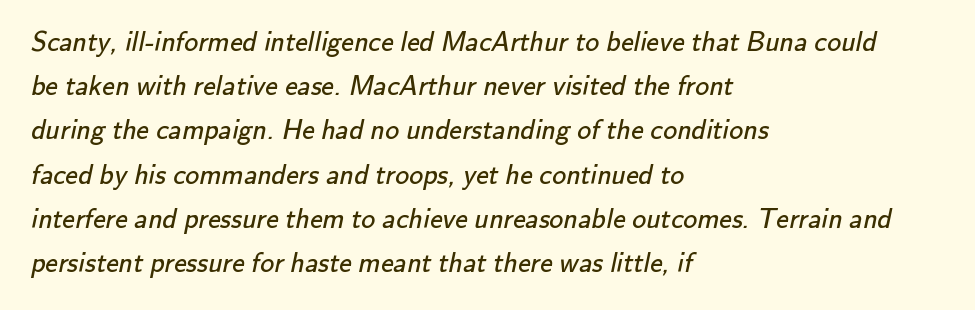
The image shows 28 px regular-weight sans-serif type; set left-aligned, normal line spacing (1.58x), normal letter spacing, not underlined; low stroke contrast and a small x-height.
